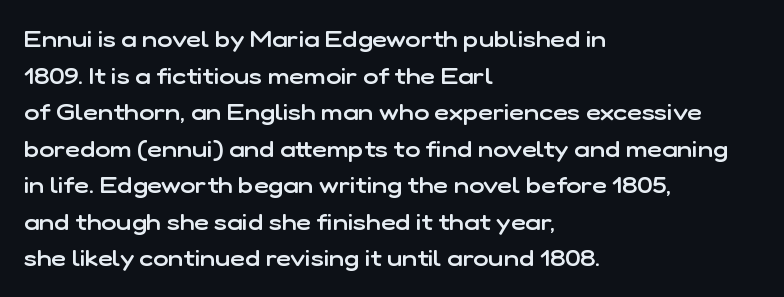
The image shows 23 px text type, upright; set left-aligned, normal line spacing (1.59x), normal letter spacing, not underlined.
